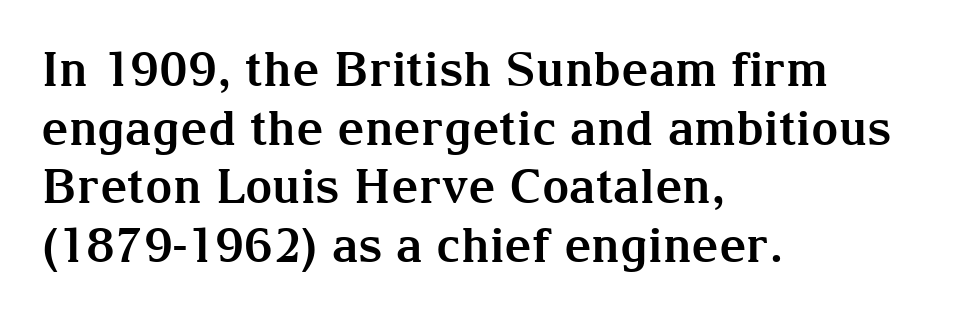
{"serif": "yes", "italic": "no", "bold": "yes", "weight": "bold", "width": "normal", "stroke_contrast": "medium", "x_height": "medium", "monospaced": "no", "underline": "no", "align": "left", "line_spacing_ratio": 1.22, "letter_spacing": "normal", "letter_spacing_em": 0.0, "glyph_px": 48}
